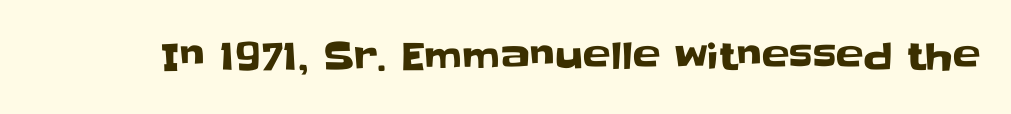
Rule under the text: the space is simply empty. Notice how the stems are strictly vertical — no italics here. The letters advance in unequal steps, a hallmark of proportional type. Nothing sits at the stroke ends, so this counts as sans-serif. Look at the tracking — it's just the regular setting, nothing added.
